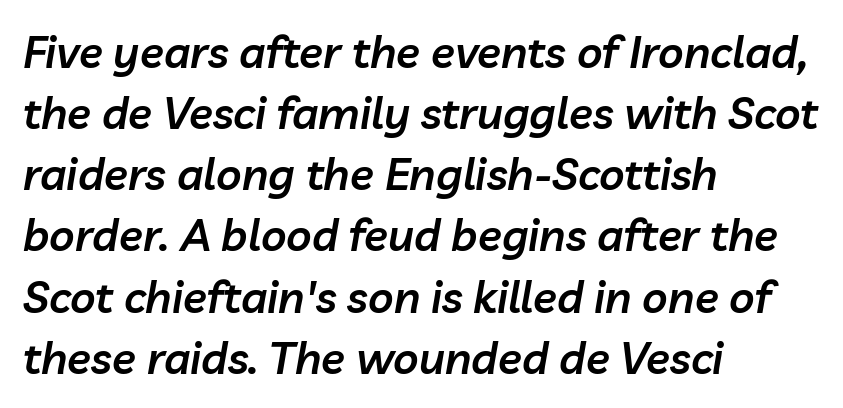
The image shows 44 px semibold type, italic (leaning right); set left-aligned, normal line spacing (1.39x), normal letter spacing, not underlined; low stroke contrast and a medium x-height.
